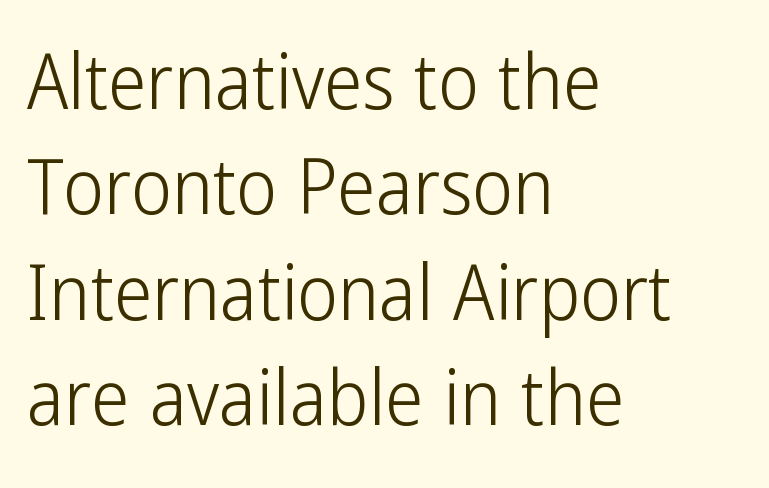
Q: Is the text bold? A: No.
Q: Is the text italic (slanted)? A: No, it is upright.
Q: Is the typeface a serif or a sans-serif typeface? A: Sans-serif.
Q: Is the text underlined? A: No.
Q: How is the paragraph aligned? A: Left-aligned.
Q: Is the spacing between letters normal or unusually wide? A: Normal.
Q: Is the spacing between lines tight, normal or loose? A: Normal.
Q: Width (condensed, normal, or wide)? A: Condensed.
Q: Stroke contrast? A: Low.
Q: x-height? A: Medium.
Q: Monospaced? A: No.
